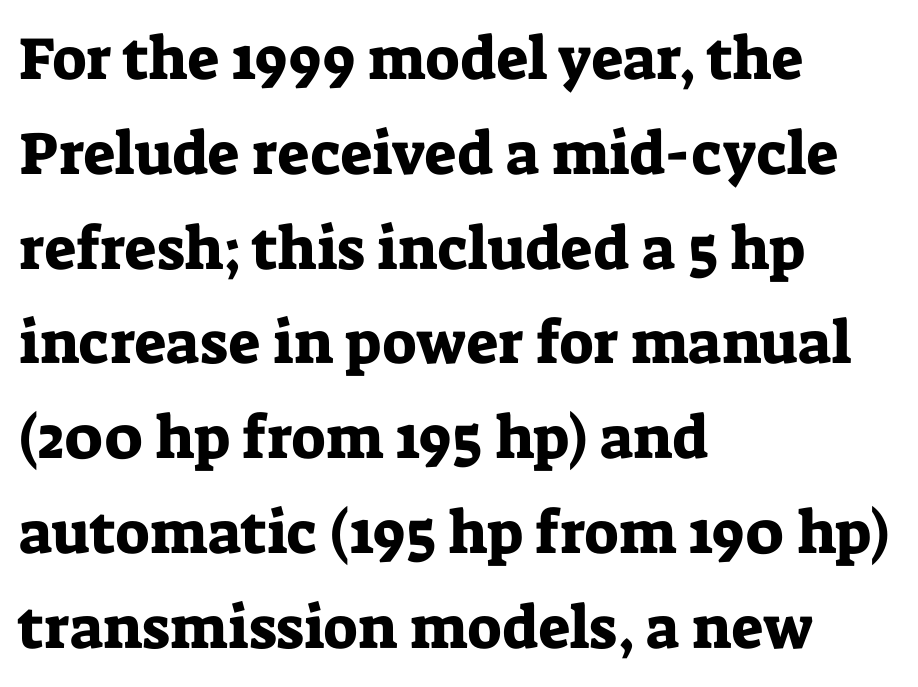
The image shows 60 px serif type, upright; set left-aligned, normal line spacing (1.58x), normal letter spacing, not underlined; low stroke contrast and a medium x-height.
